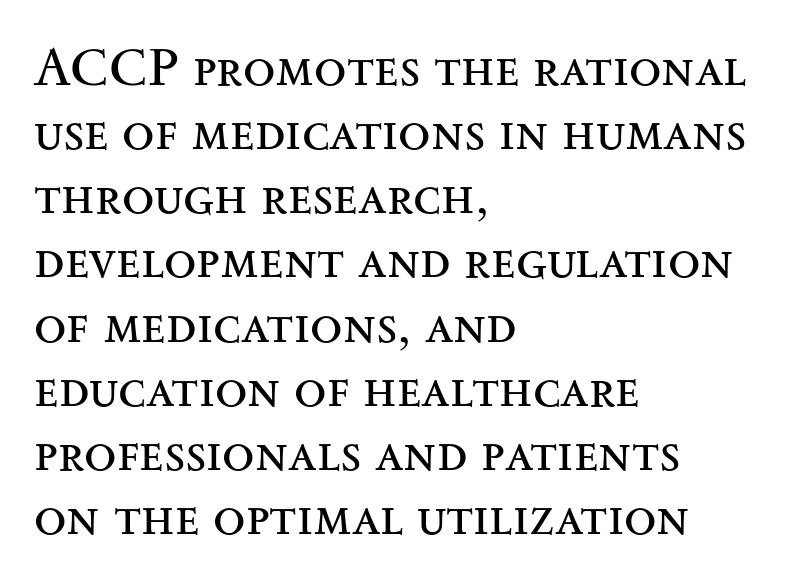
Leftover space on each line is placed entirely after the last word. The tracking reads as untouched default to a designer's eye. Varying glyph widths throughout — classic text-font behaviour. Type without underlining. The typeface has the unassuming heft of standard copy or less. Characters remain perfectly vertical along every line.
